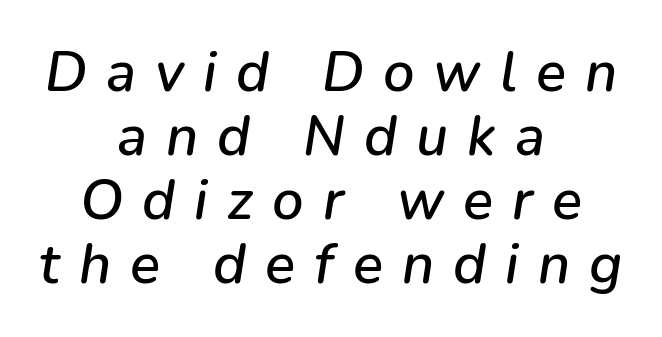
Yep, that's italic — everything's leaning. Varying glyph widths throughout — classic text-font behaviour. Underline: absent. The passage shown stacks its lines with hardly any gap.
